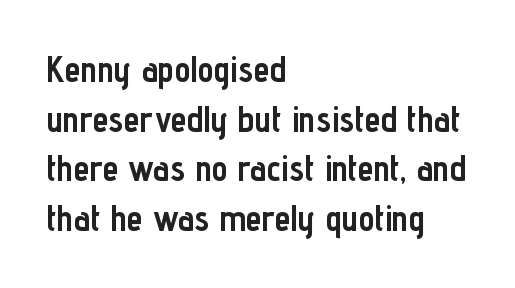
{"serif": "no", "italic": "no", "bold": "yes", "weight": "semibold", "width": "condensed", "stroke_contrast": "low", "x_height": "medium", "monospaced": "no", "underline": "no", "align": "left", "line_spacing": "normal", "line_spacing_ratio": 1.38, "letter_spacing": "normal", "letter_spacing_em": 0.0, "glyph_px": 36}
